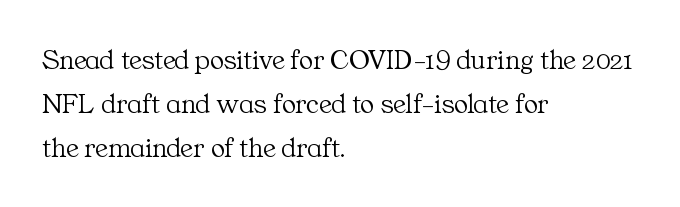
The image shows 29 px light serif type, upright; set left-aligned, normal line spacing (1.51x), normal letter spacing, not underlined; medium stroke contrast and a medium x-height.
